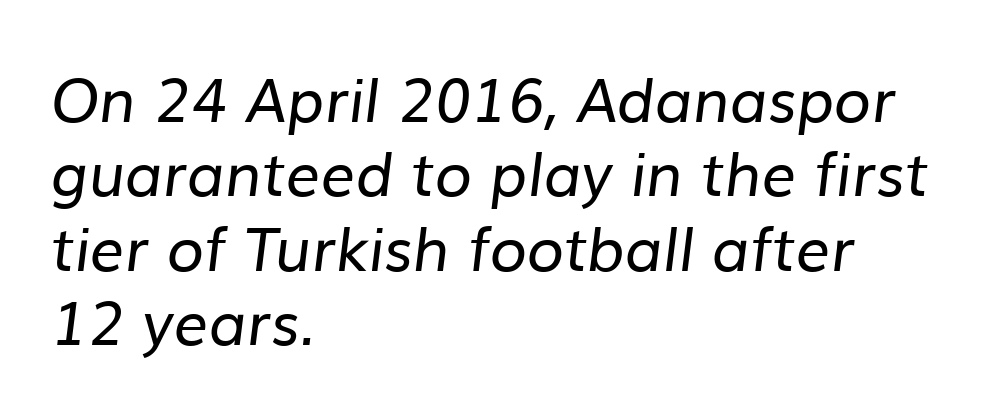
{"serif": "no", "bold": "no", "weight": "regular", "width": "normal", "stroke_contrast": "low", "x_height": "medium", "monospaced": "no", "underline": "no", "align": "left", "line_spacing_ratio": 1.22, "letter_spacing": "normal", "letter_spacing_em": 0.0, "glyph_px": 61}
